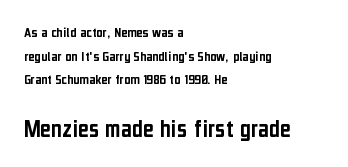
The image shows 26 px text type, upright; set left-aligned, normal line spacing (1.57x), normal letter spacing, not underlined; the second (bottom) block is 1.73x larger.
